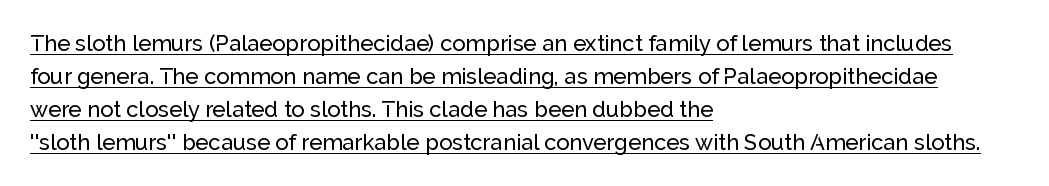
{"italic": "no", "underline": "yes", "align": "left", "line_spacing": "normal", "line_spacing_ratio": 1.5, "letter_spacing": "normal", "letter_spacing_em": 0.0, "glyph_px": 22}
